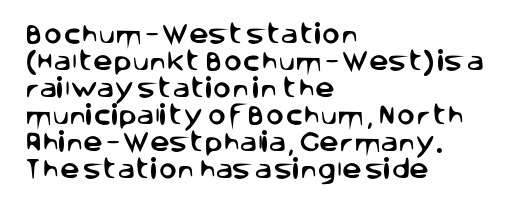
{"italic": "no", "underline": "no", "align": "left", "line_spacing_ratio": 1.23, "letter_spacing": "normal", "letter_spacing_em": 0.0, "glyph_px": 22}
